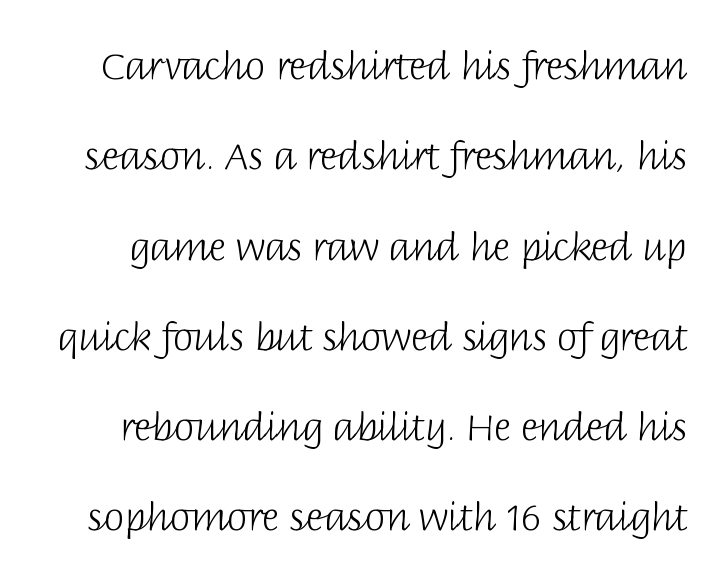
Q: Is the text bold? A: No.
Q: Is the text italic (slanted)? A: No, it is upright.
Q: Is the typeface a serif or a sans-serif typeface? A: Sans-serif.
Q: Is the text underlined? A: No.
Q: Is the spacing between letters normal or unusually wide? A: Normal.
Q: Is the spacing between lines tight, normal or loose? A: Loose.
Q: Width (condensed, normal, or wide)? A: Normal.
Q: Stroke contrast? A: Low.
Q: x-height? A: Large.
Q: Monospaced? A: No.
